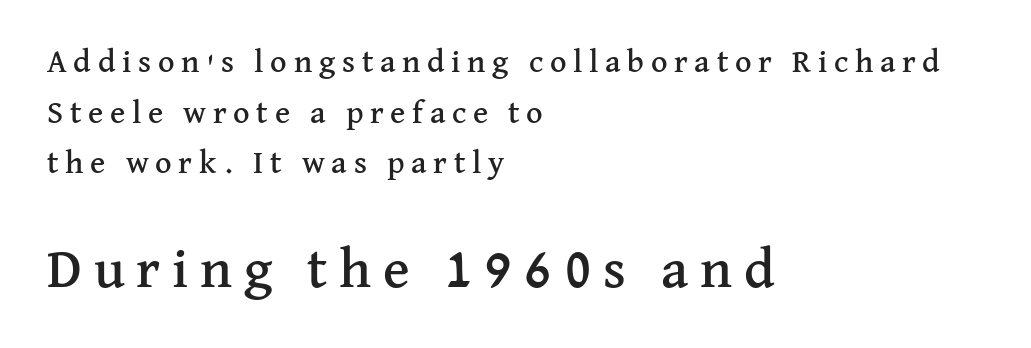
{"serif": "yes", "italic": "no", "width": "normal", "stroke_contrast": "medium", "x_height": "medium", "monospaced": "no", "underline": "no", "align": "left", "line_spacing": "normal", "line_spacing_ratio": 1.58, "letter_spacing": "wide", "letter_spacing_em": 0.21, "larger_block": "second", "size_ratio": 1.75, "glyph_px": 56}
